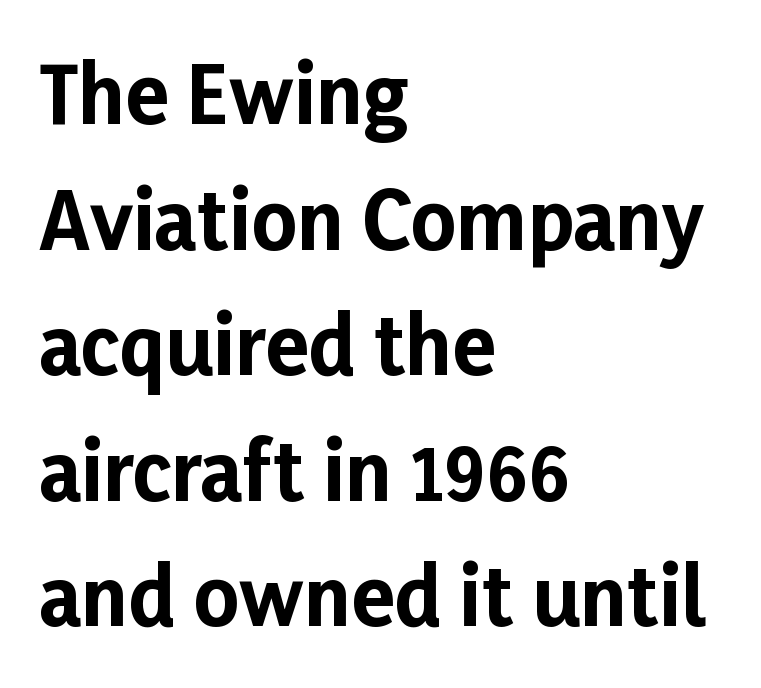
{"serif": "no", "italic": "no", "bold": "yes", "weight": "bold", "width": "normal", "stroke_contrast": "low", "x_height": "medium", "monospaced": "no", "underline": "no", "align": "left", "line_spacing": "normal", "line_spacing_ratio": 1.59, "letter_spacing": "normal", "letter_spacing_em": 0.0, "glyph_px": 79}
